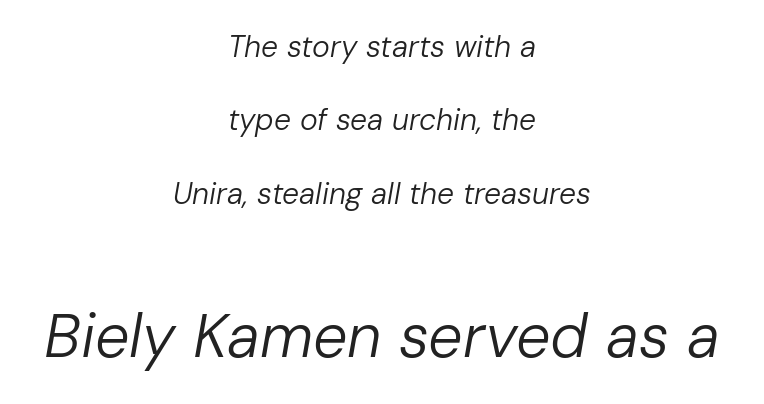
{"italic": "yes", "lean": "right", "slant_degrees": 10, "bold": "no", "weight": "regular", "width": "normal", "stroke_contrast": "low", "x_height": "medium", "monospaced": "no", "underline": "no", "align": "center", "line_spacing": "loose", "line_spacing_ratio": 2.45, "letter_spacing": "normal", "letter_spacing_em": 0.0, "larger_block": "second", "size_ratio": 2.03, "glyph_px": 61}
